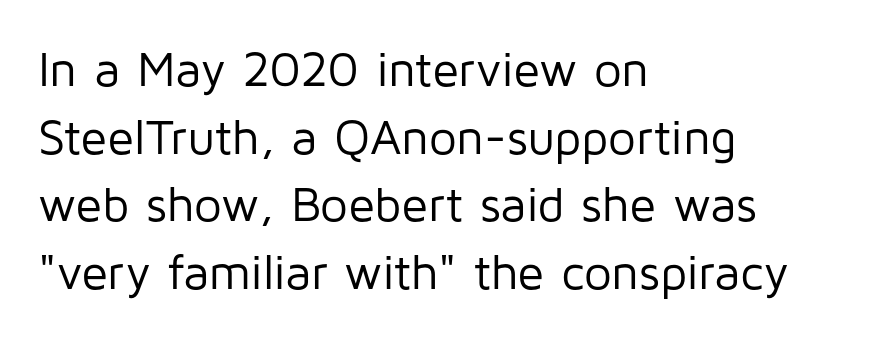
Observe the ordinary spacing: letters are neighbours, not strangers. The space directly below the letters is spotless. The rendering uses a moderate line-height, typical for paragraphs. Casual observation: everything's shoved over to the left. Note the varied advance widths — an 'i' is clearly narrower than an 'm'. The axis of the letterforms is exactly vertical.
